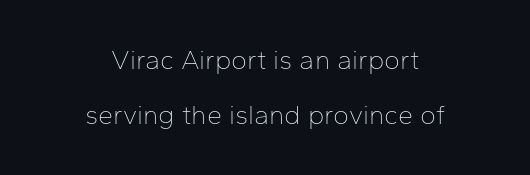
Every row of glyphs is offset so its center matches the block's center. Has an underline been added? It has not. This reads as an unemphasized weight, regular at the heaviest. Horizontal bands of white between lines are thick stripes. Ordinary non-slanted type is in use.
